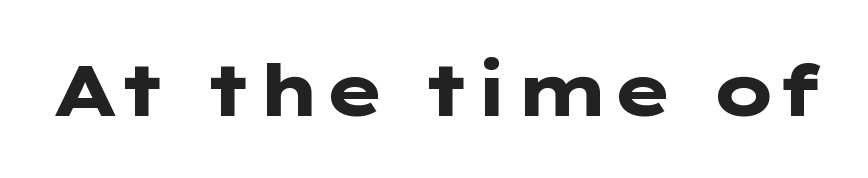
The string is rendered with underlining switched off. Vertical strokes here are truly vertical. Nope, no serifs anywhere on these letters. I'd describe the lettering as bold — thick and assertive.
